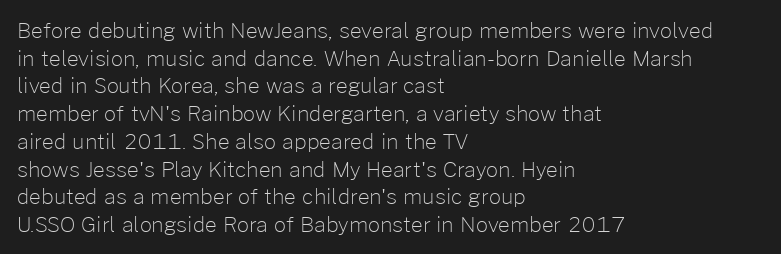
Q: Is the text bold? A: No.
Q: Is the text italic (slanted)? A: No, it is upright.
Q: Is the text underlined? A: No.
Q: How is the paragraph aligned? A: Left-aligned.
Q: Is the spacing between letters normal or unusually wide? A: Normal.
Q: Is the spacing between lines tight, normal or loose? A: Normal.
